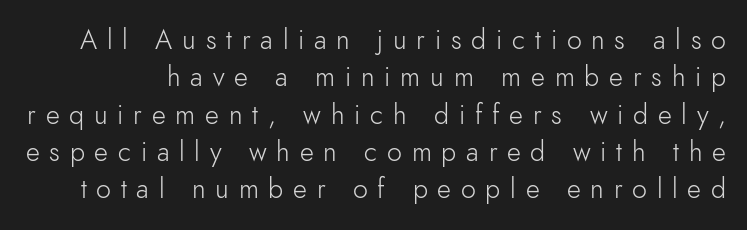
{"italic": "no", "bold": "no", "underline": "no", "line_spacing": "normal", "line_spacing_ratio": 1.38, "letter_spacing": "wide", "letter_spacing_em": 0.36, "glyph_px": 27}
